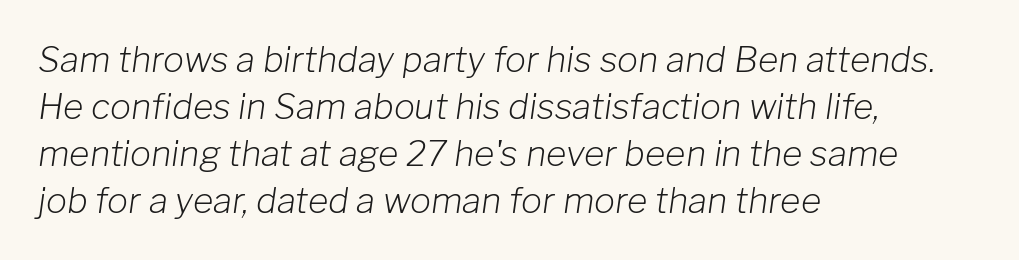
The image shows 35 px light type, italic (leaning right); set left-aligned, normal line spacing (1.34x), normal letter spacing, not underlined; low stroke contrast and a medium x-height.
